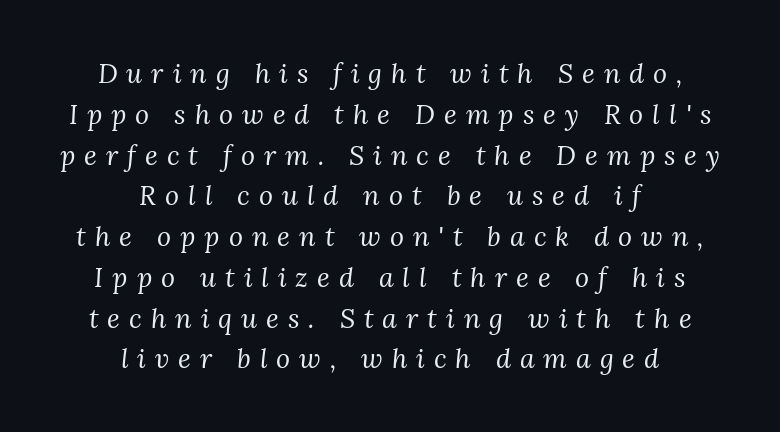
The text block is weighted toward neither margin, spreading evenly from the middle. Descenders are the only things crossing below the line. Vertically, the passage feels balanced, rows spaced as you'd expect. This reads as an unemphasized weight, regular at the heaviest. Emphasis-style slanted type is in use. These lines have a slow, spaced-out rhythm from letter to letter.
